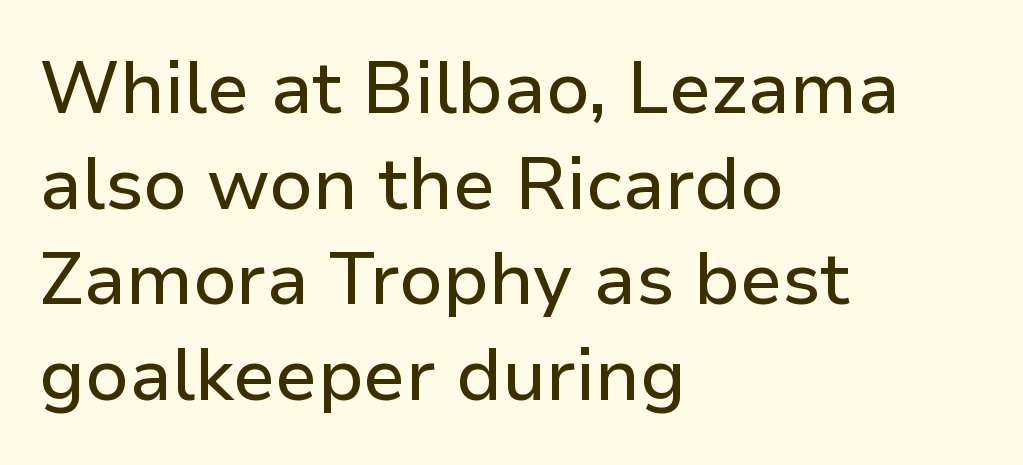
Observe the absence of serifs on each vertical stroke in this sample. Between one letter and the next there's only the usual sliver of space. The letters stand straight up with perfectly vertical stems. Leading: standard. Alignment: flush left. The space beneath each line is pristine and unruled.
